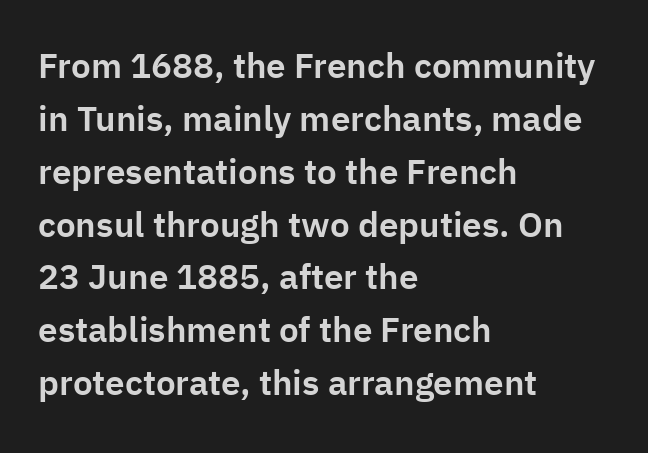
The gap between lines stays unmarked. Is there much room between lines? A standard amount, neither cramped nor airy. Inter-character spacing is left at the font's built-in metrics. The rendering anchors every line to the left-hand side. This is roman type, the default non-slanted kind.
